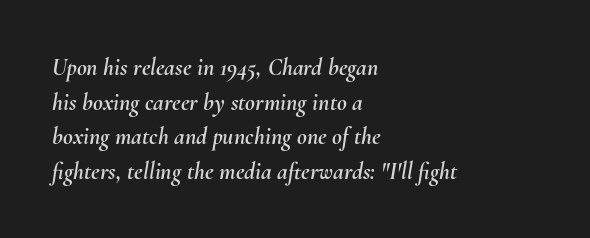
The typesetter chose a ragged-right arrangement here. Underlining? Definitely not there. There's an unmistakable incline to the writing here. Does extra space separate the letters? No, they use regular spacing. Evenly set lines give the paragraph a standard silhouette.
